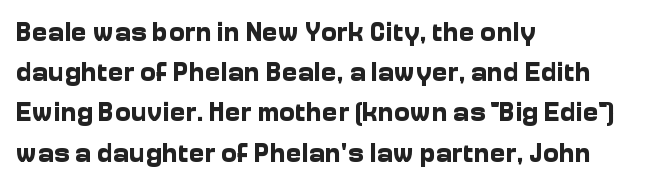
The image shows 27 px bold type, upright; set left-aligned, normal line spacing (1.49x), normal letter spacing, not underlined.
